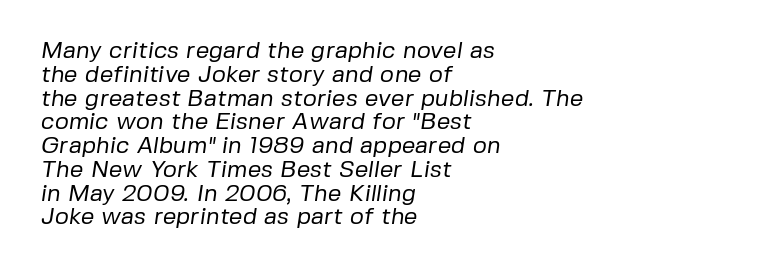
The image shows 24 px text type; set left-aligned, tight line spacing (0.99x), normal letter spacing, not underlined.
